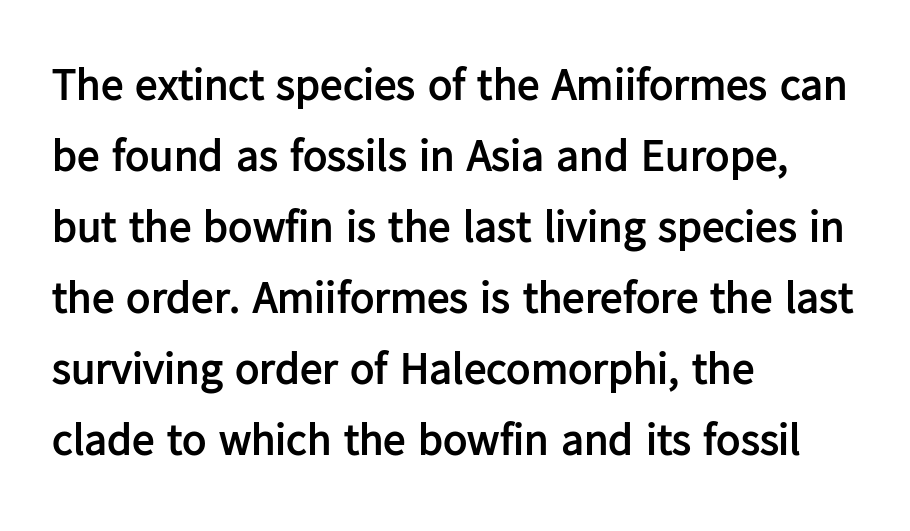
The image shows 45 px semibold sans-serif type, upright; set left-aligned, normal line spacing (1.58x), normal letter spacing, not underlined; low stroke contrast and a medium x-height.
